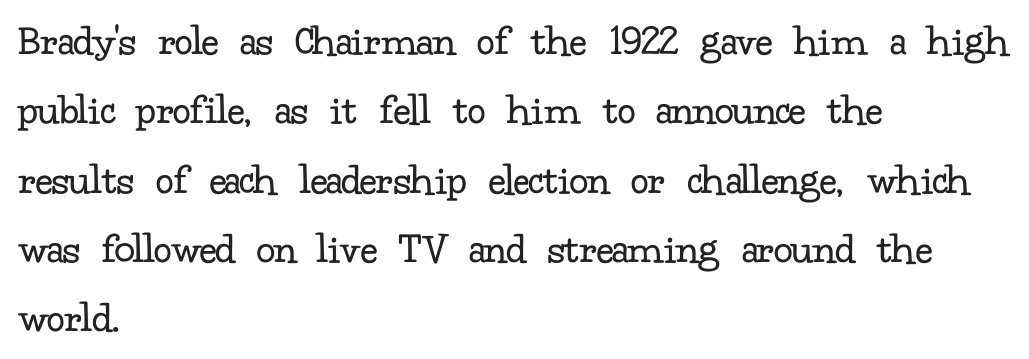
{"serif": "yes", "italic": "no", "bold": "no", "weight": "regular", "width": "normal", "stroke_contrast": "low", "x_height": "small", "monospaced": "no", "underline": "no", "align": "left", "line_spacing": "normal", "line_spacing_ratio": 1.54, "letter_spacing": "normal", "letter_spacing_em": 0.0, "glyph_px": 45}
